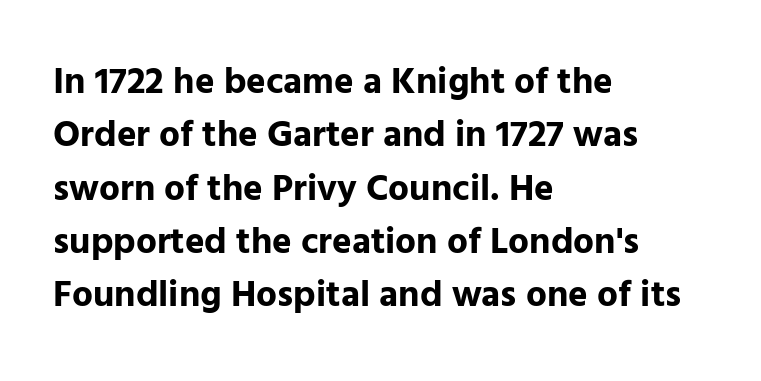
{"serif": "no", "italic": "no", "bold": "yes", "weight": "bold", "width": "normal", "stroke_contrast": "low", "x_height": "medium", "monospaced": "no", "underline": "no", "align": "left", "line_spacing": "normal", "line_spacing_ratio": 1.44, "letter_spacing": "normal", "letter_spacing_em": 0.0, "glyph_px": 37}
